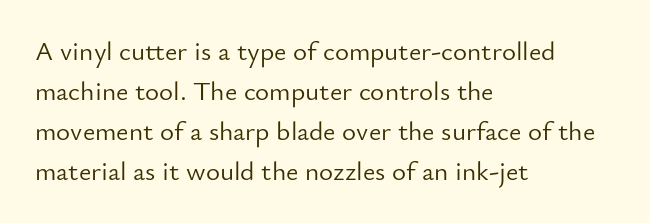
The image shows 27 px text type, upright; set left-aligned, normal line spacing (1.48x), normal letter spacing, not underlined.
